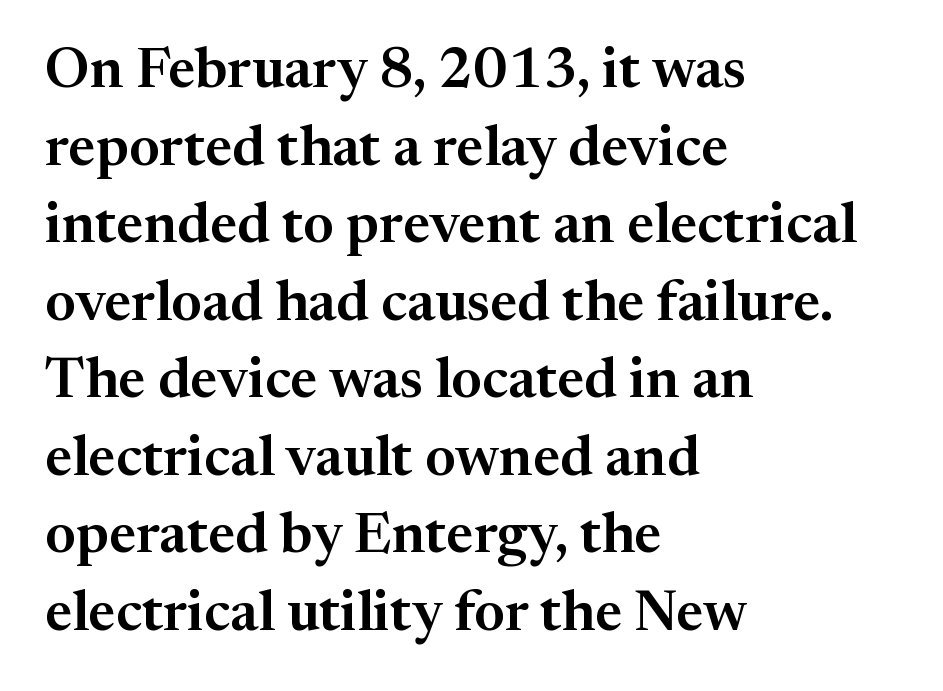
{"serif": "yes", "italic": "no", "width": "normal", "stroke_contrast": "medium", "x_height": "medium", "monospaced": "no", "underline": "no", "align": "left", "line_spacing": "normal", "line_spacing_ratio": 1.36, "letter_spacing": "normal", "letter_spacing_em": 0.0, "glyph_px": 57}
